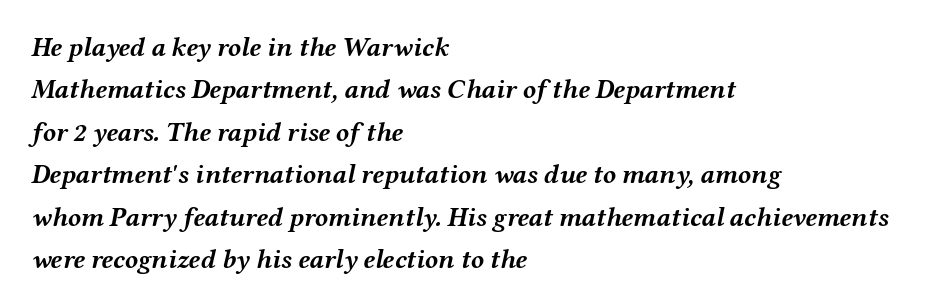
The image shows 27 px bold type, italic (leaning right); set left-aligned, normal line spacing (1.57x), normal letter spacing, not underlined.
